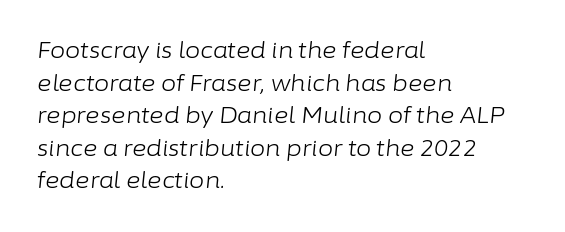
The image shows 22 px text type, italic (leaning right); set left-aligned, normal line spacing (1.48x), normal letter spacing, not underlined.
